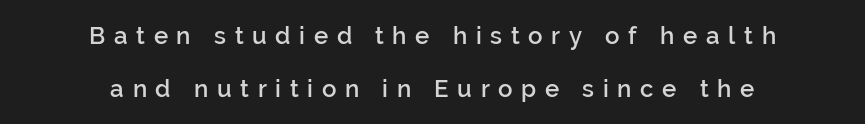
{"italic": "no", "bold": "semi", "underline": "no", "align": "center", "line_spacing": "loose", "line_spacing_ratio": 2.19, "letter_spacing": "wide", "letter_spacing_em": 0.36, "glyph_px": 24}
